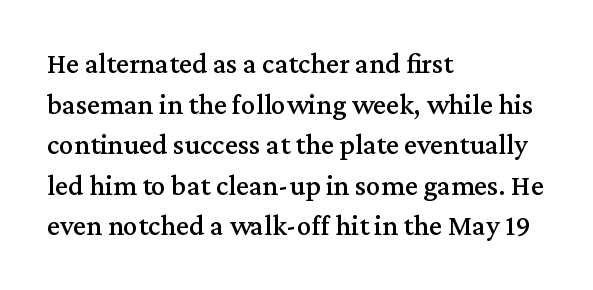
The image shows 29 px serif type, upright; set left-aligned, normal line spacing (1.4x), normal letter spacing, not underlined; medium stroke contrast and a medium x-height.
